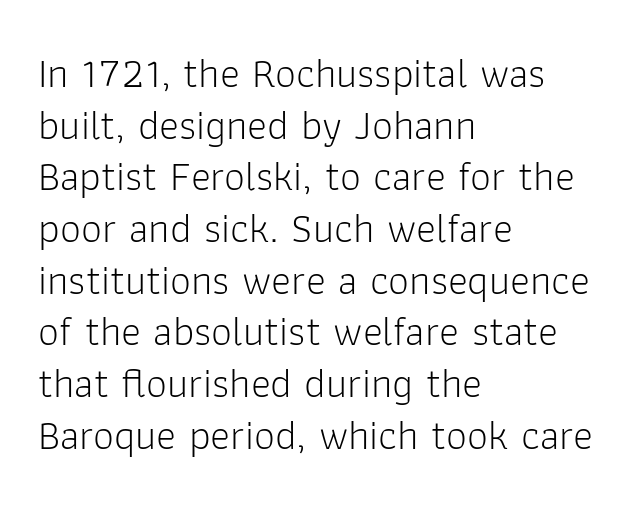
The image shows 42 px light sans-serif type, upright; set left-aligned, line spacing 1.23x, normal letter spacing, not underlined; low stroke contrast and a medium x-height.
